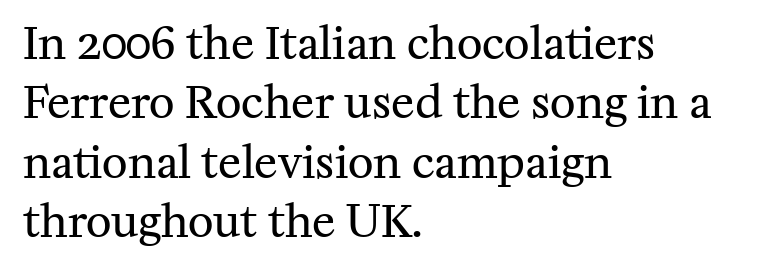
Successive baselines arrive at the customary interval. The foot of each line stays bare and open. The text block is weighted toward the left margin, trailing off unevenly rightward. Nothing heavy about these letters — not bold at all. You could not count columns in this text — the font is proportionally spaced.
